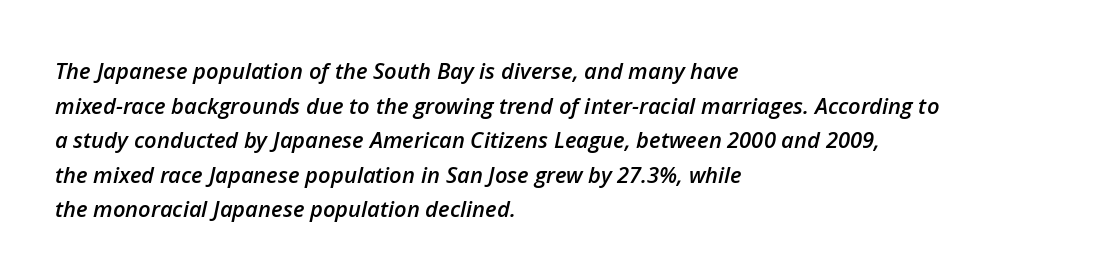
{"italic": "yes", "lean": "right", "slant_degrees": 12, "bold": "semi", "underline": "no", "align": "left", "line_spacing": "normal", "line_spacing_ratio": 1.57, "letter_spacing": "normal", "letter_spacing_em": 0.0, "glyph_px": 22}
